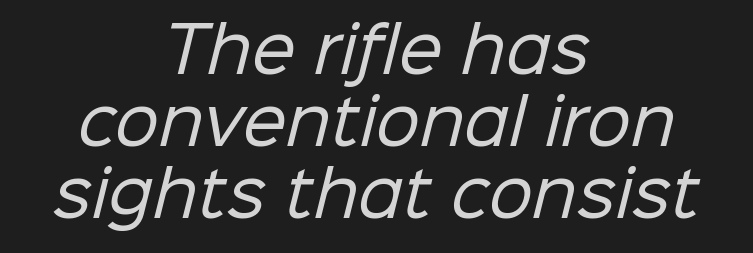
The image shows 62 px regular-weight sans-serif type; set centered, line spacing 1.16x, normal letter spacing, not underlined; low stroke contrast and a medium x-height.
